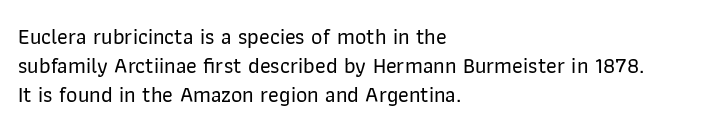
{"italic": "no", "underline": "no", "align": "left", "line_spacing": "normal", "line_spacing_ratio": 1.31, "letter_spacing": "normal", "letter_spacing_em": 0.0, "glyph_px": 22}
